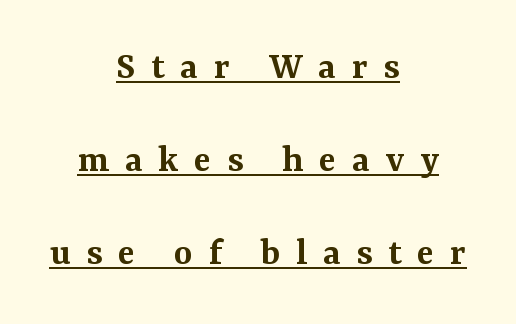
Display-style spreading of the glyphs; the letterfit is very open. This rendering employs a face with finishing strokes, i.e., a serif. Students, observe: this is what heavily led, spacious text looks like. Rendered with straight, roman letterforms. A rule runs beneath these lines of type. Is this a fixed-width face? No — the glyphs have proportional, varying widths.
